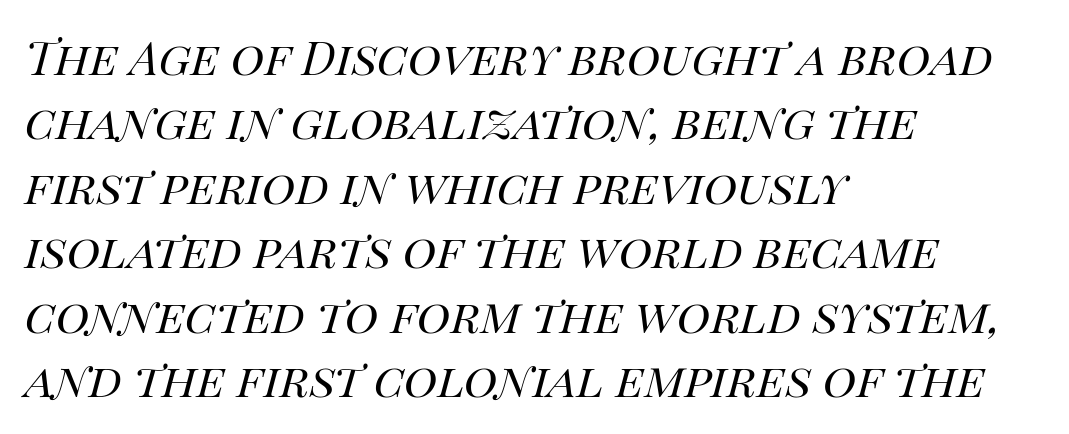
The image shows 46 px regular-weight type, italic (leaning right); set left-aligned, normal line spacing (1.4x), normal letter spacing, not underlined; high stroke contrast and a large x-height.
